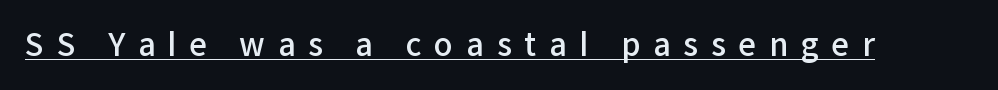
Q: Is the text bold? A: Semi-bold.
Q: Is the text italic (slanted)? A: No, it is upright.
Q: Is the typeface a serif or a sans-serif typeface? A: Sans-serif.
Q: Is the text underlined? A: Yes.
Q: Is the spacing between letters normal or unusually wide? A: Unusually wide.
Q: Width (condensed, normal, or wide)? A: Normal.
Q: Stroke contrast? A: Low.
Q: x-height? A: Medium.
Q: Monospaced? A: No.
